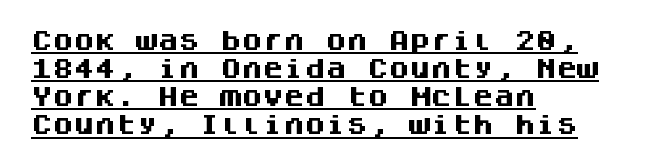
Which margin do the lines hug? The left one — the right edge is uneven. Style check: upright. I'd describe the lettering as bold — thick and assertive. The leading is moderate, giving the passage an even texture.
